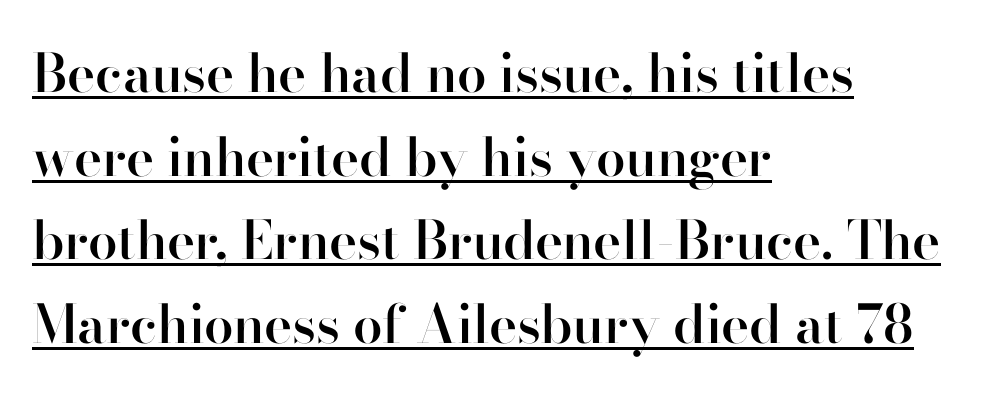
{"serif": "no", "italic": "no", "bold": "semi", "weight": "semibold", "width": "normal", "stroke_contrast": "high", "x_height": "small", "monospaced": "no", "underline": "yes", "align": "left", "line_spacing": "normal", "line_spacing_ratio": 1.58, "letter_spacing": "normal", "letter_spacing_em": 0.0, "glyph_px": 53}
